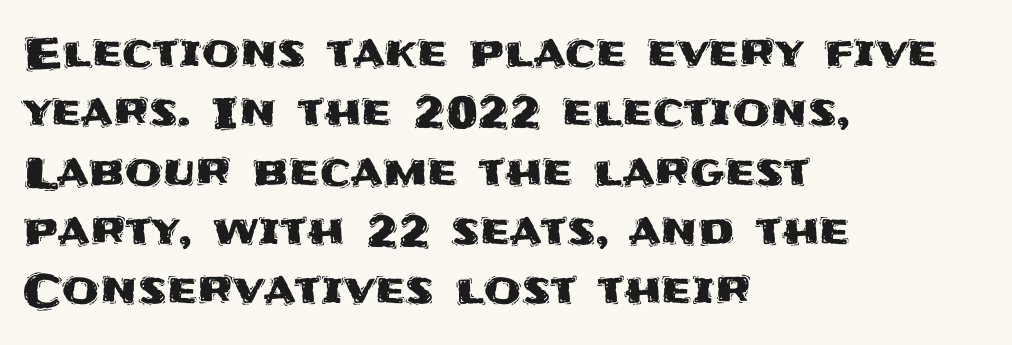
Q: Is the text italic (slanted)? A: No, it is upright.
Q: Is the typeface a serif or a sans-serif typeface? A: Sans-serif.
Q: Is the text underlined? A: No.
Q: How is the paragraph aligned? A: Left-aligned.
Q: Is the spacing between letters normal or unusually wide? A: Normal.
Q: Is the spacing between lines tight, normal or loose? A: Normal.
Q: Width (condensed, normal, or wide)? A: Normal.
Q: Stroke contrast? A: Medium.
Q: x-height? A: Large.
Q: Monospaced? A: No.
